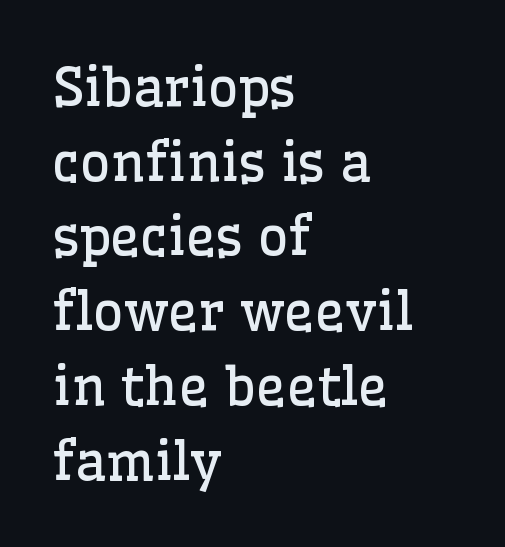
Varying glyph widths throughout — classic text-font behaviour. Observe the serifs anchoring each vertical stroke in this sample. Check under the words: just untouched page. What stands out about the letter spacing? Nothing — it is the standard amount.
